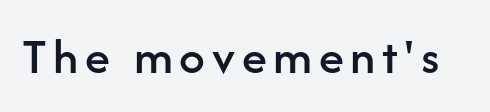
The image shows 51 px sans-serif type, upright; set not underlined; low stroke contrast and a medium x-height.
